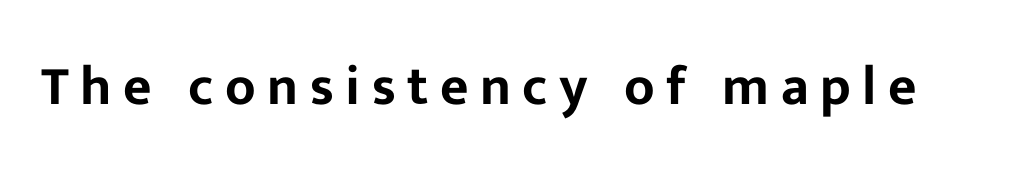
The image shows 55 px sans-serif type, upright; set unusually wide letter spacing (+0.21 em), not underlined; low stroke contrast and a medium x-height.
